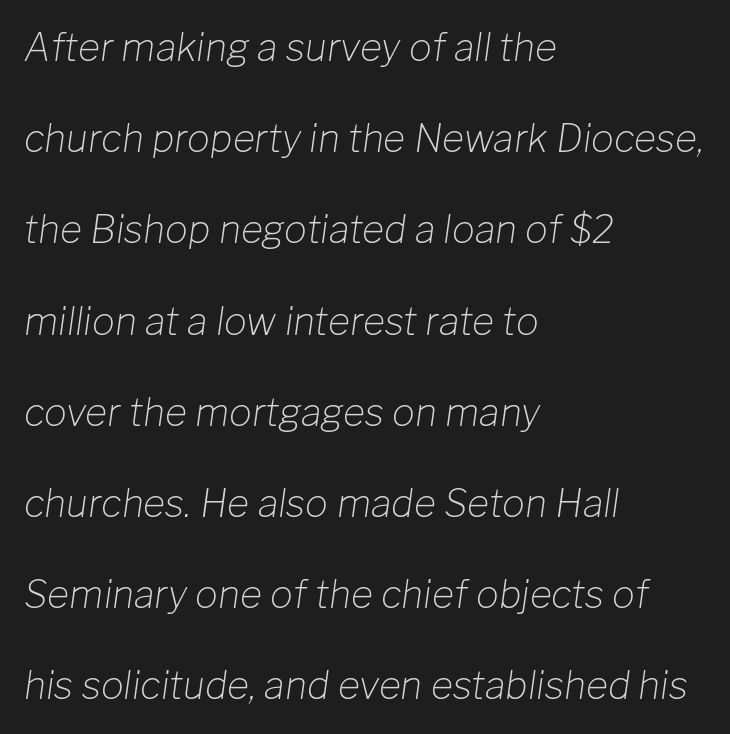
{"italic": "yes", "lean": "right", "slant_degrees": 8, "bold": "no", "weight": "light", "width": "normal", "stroke_contrast": "low", "x_height": "medium", "monospaced": "no", "underline": "no", "align": "left", "line_spacing": "loose", "line_spacing_ratio": 2.4, "letter_spacing": "normal", "letter_spacing_em": 0.0, "glyph_px": 38}
